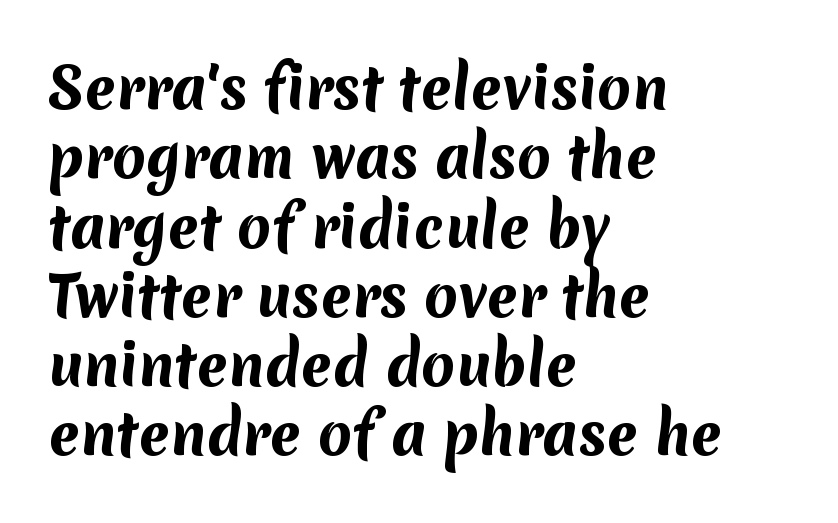
{"serif": "no", "bold": "yes", "weight": "bold", "width": "normal", "stroke_contrast": "medium", "x_height": "medium", "monospaced": "no", "underline": "no", "align": "left", "line_spacing": "normal", "line_spacing_ratio": 1.26, "letter_spacing": "normal", "letter_spacing_em": 0.0, "glyph_px": 55}
